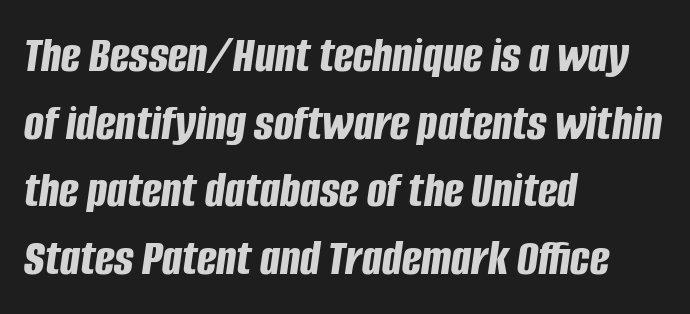
Q: Is the text bold? A: Yes.
Q: Is the text italic (slanted)? A: Yes, it leans right by about 8 degrees.
Q: Is the text underlined? A: No.
Q: How is the paragraph aligned? A: Left-aligned.
Q: Is the spacing between letters normal or unusually wide? A: Normal.
Q: Is the spacing between lines tight, normal or loose? A: Normal.
Q: Width (condensed, normal, or wide)? A: Condensed.
Q: Stroke contrast? A: Low.
Q: x-height? A: Large.
Q: Monospaced? A: No.
